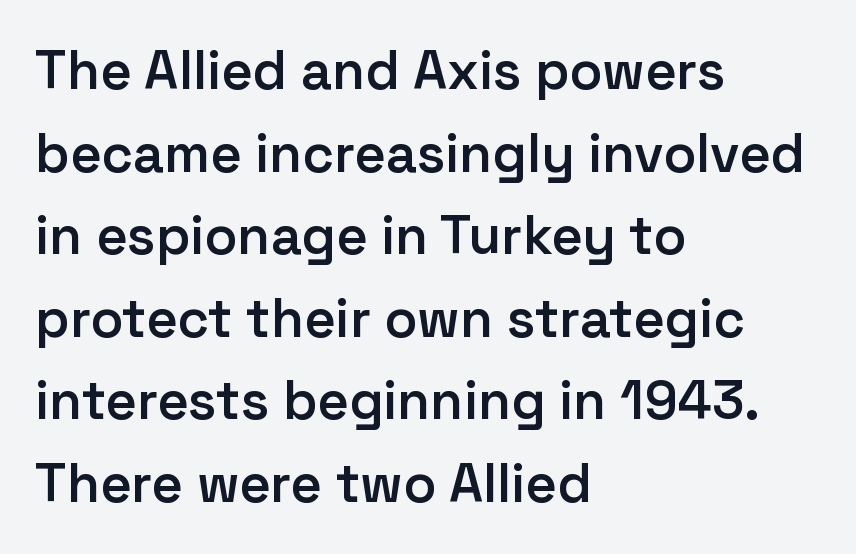
{"serif": "no", "italic": "no", "bold": "semi", "weight": "semibold", "width": "normal", "stroke_contrast": "low", "x_height": "medium", "monospaced": "no", "underline": "no", "align": "left", "line_spacing": "normal", "line_spacing_ratio": 1.53, "letter_spacing": "normal", "letter_spacing_em": 0.0, "glyph_px": 54}
